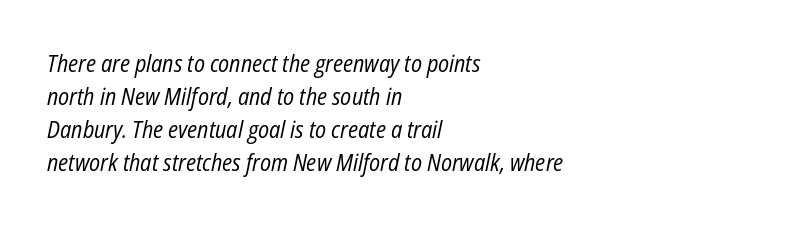
A clean baseline with only descenders dipping below it. Does the leading feel generous? No, just average. The passage shown leans; its letterforms are oblique. Casual observation: everything's shoved over to the left.
